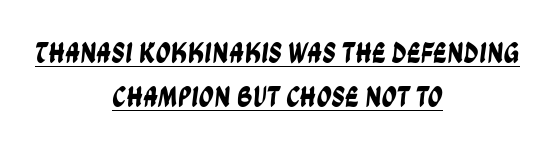
This rendering leaves character spacing at its baseline value. The designer left line spacing at the default. Every word sits above its own underline. You could not count columns in this text — the font is proportionally spaced. Does the copy run flush right? No — it is centered line by line.
